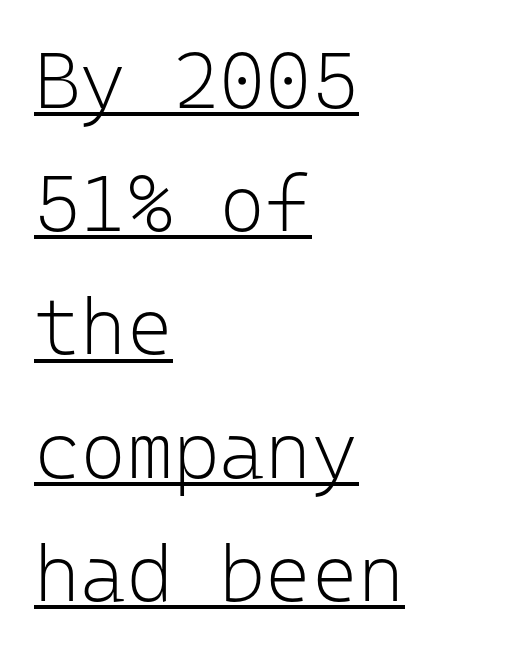
The words here are underlined. Compared with typical body copy, the letter spacing here is the same. Is this a fixed-width face? Yes — each glyph sits in an identical cell. If you drew a ruler down the left edge, every line would touch it. Heaviness? Minimal to ordinary, like unemphasized prose. Nope, no serifs anywhere on these letters.
